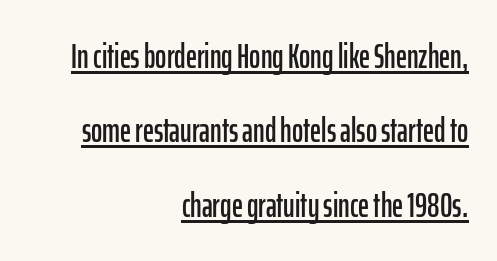
A typesetter would mark this as roman, not italic. Character widths vary here, with narrow letters taking less room than wide ones. The rendering anchors every line to the right-hand side. Underline: present. Typographically, this falls in the sans-serif category. The passage shown has conventional tracking throughout.
